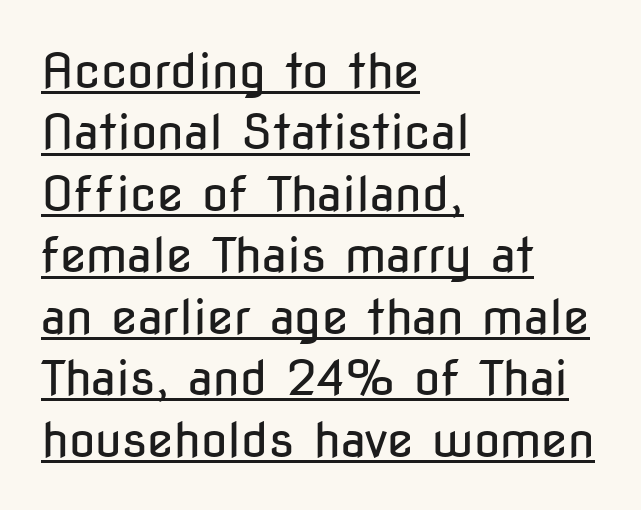
Q: Is the text bold? A: No.
Q: Is the text italic (slanted)? A: No, it is upright.
Q: Is the typeface a serif or a sans-serif typeface? A: Sans-serif.
Q: Is the text underlined? A: Yes.
Q: How is the paragraph aligned? A: Left-aligned.
Q: Is the spacing between letters normal or unusually wide? A: Normal.
Q: Is the spacing between lines tight, normal or loose? A: Normal.
Q: Width (condensed, normal, or wide)? A: Condensed.
Q: Stroke contrast? A: Low.
Q: x-height? A: Medium.
Q: Monospaced? A: No.
